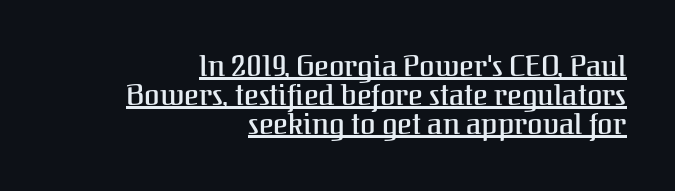
You could not count columns in this text — the font is proportionally spaced. Underline: present. Horizontally, the lines are justified to the trailing edge only. This rendering leaves character spacing at its baseline value. Each letter's strokes conclude with small projecting serifs.
